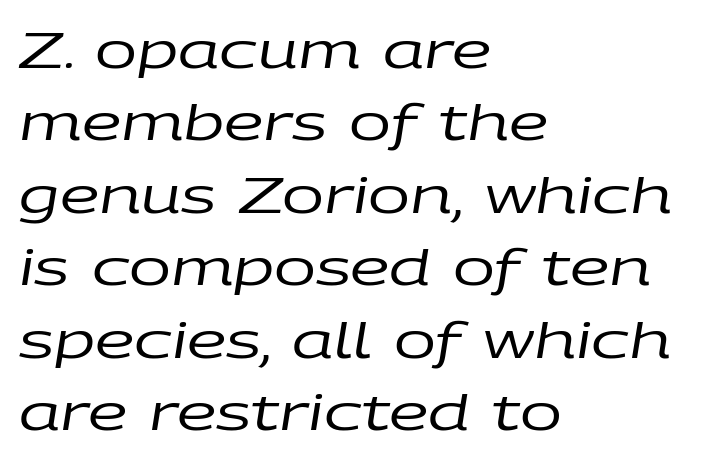
The image shows 50 px regular-weight, wide type, italic (leaning right); set left-aligned, normal line spacing (1.45x), normal letter spacing, not underlined; low stroke contrast and a large x-height.
